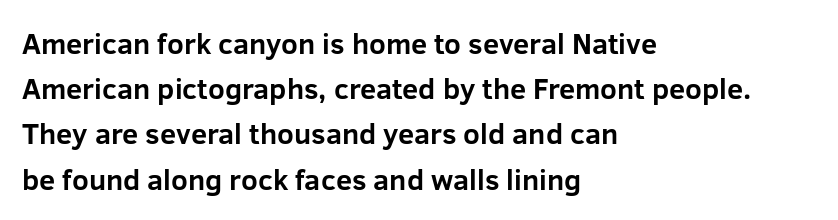
The letters advance in unequal steps, a hallmark of proportional type. The face used here has the dense, thick strokes of a bold. A normal amount of white space separates one row of letters from the next. No italicization has been applied; the sample stays upright. A typesetter would call this zero additional tracking. The gap between lines stays unmarked.
